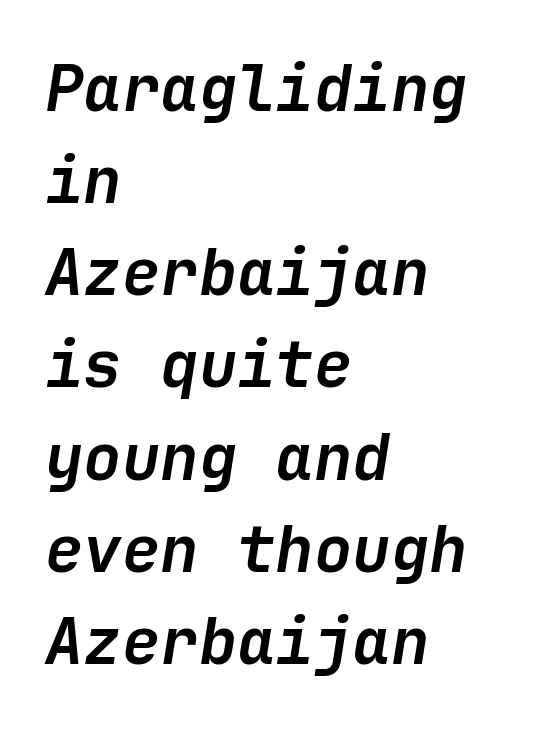
Each glyph is drawn with heavy, bold strokes. In CSS terms this would be text-align: left. The font's italic variant was chosen for this text. Rows of type keep a routine distance in the vertical direction.
